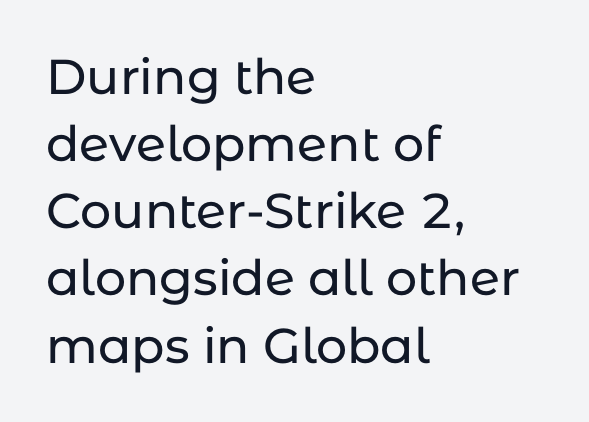
The image shows 49 px sans-serif type, upright; set left-aligned, normal line spacing (1.37x), normal letter spacing, not underlined; low stroke contrast and a medium x-height.
